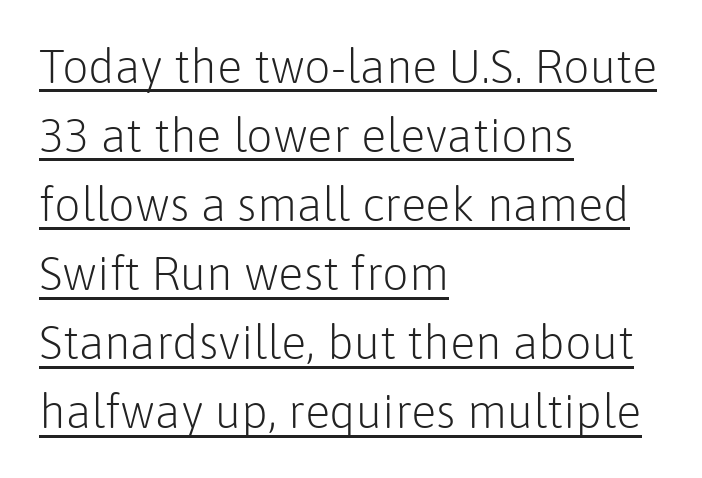
Q: Is the text bold? A: No.
Q: Is the text italic (slanted)? A: No, it is upright.
Q: Is the typeface a serif or a sans-serif typeface? A: Sans-serif.
Q: Is the text underlined? A: Yes.
Q: How is the paragraph aligned? A: Left-aligned.
Q: Is the spacing between letters normal or unusually wide? A: Normal.
Q: Is the spacing between lines tight, normal or loose? A: Normal.
Q: Width (condensed, normal, or wide)? A: Normal.
Q: Stroke contrast? A: Low.
Q: x-height? A: Medium.
Q: Monospaced? A: No.
